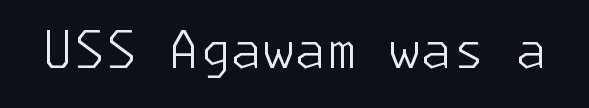
The line texture is even and compact thanks to regular tracking. The face used here is a sans, in the tradition of grotesques and geometrics. Posture: vertical. Is the type heavy? It reads as light-to-regular instead. Words float on clear page, feet unadorned.
